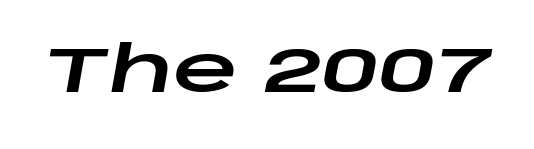
The image shows 64 px wide type, italic (leaning right); set normal letter spacing, not underlined; low stroke contrast and a large x-height.
